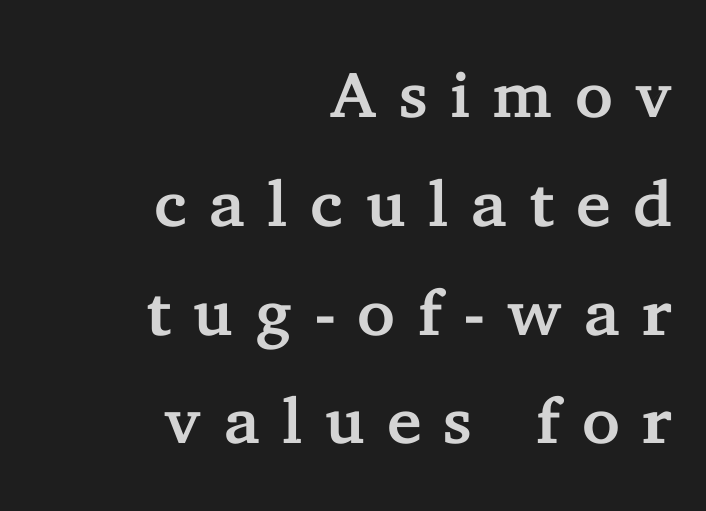
Q: Is the text italic (slanted)? A: No, it is upright.
Q: Is the typeface a serif or a sans-serif typeface? A: Serif.
Q: Is the text underlined? A: No.
Q: How is the paragraph aligned? A: Right-aligned.
Q: Is the spacing between letters normal or unusually wide? A: Unusually wide.
Q: Is the spacing between lines tight, normal or loose? A: Normal.
Q: Width (condensed, normal, or wide)? A: Normal.
Q: Stroke contrast? A: Low.
Q: x-height? A: Medium.
Q: Monospaced? A: No.
